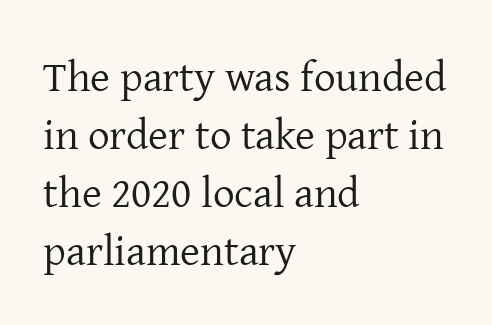
The image shows 43 px regular-weight serif type, upright; set left-aligned, normal line spacing (1.35x), normal letter spacing, not underlined; low stroke contrast and a medium x-height.
